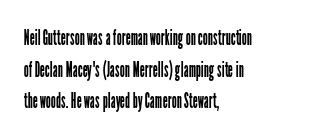
Q: Is the text bold? A: No.
Q: Is the text italic (slanted)? A: No, it is upright.
Q: Is the text underlined? A: No.
Q: How is the paragraph aligned? A: Left-aligned.
Q: Is the spacing between letters normal or unusually wide? A: Normal.
Q: Is the spacing between lines tight, normal or loose? A: Normal.
